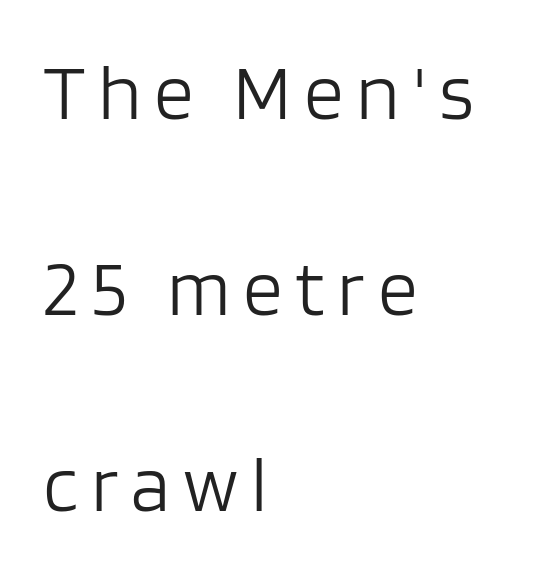
Here the designer chose a conventional face with non-uniform glyph widths. Heaviness? Minimal to ordinary, like unemphasized prose. The glyphs in this specimen are sans serif. These lines stand farther apart than default settings would place them.
